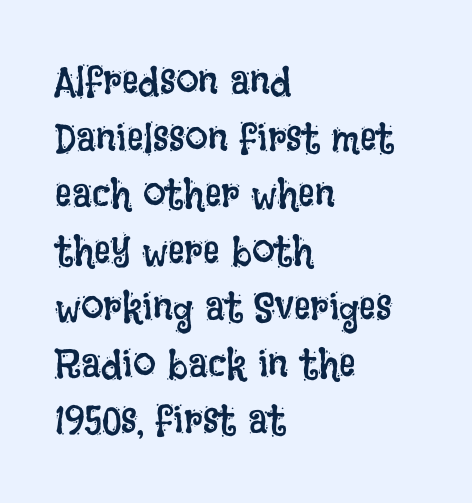
The image shows 41 px regular-weight, condensed type, upright; set left-aligned, normal line spacing (1.38x), normal letter spacing, not underlined; low stroke contrast and a large x-height.
